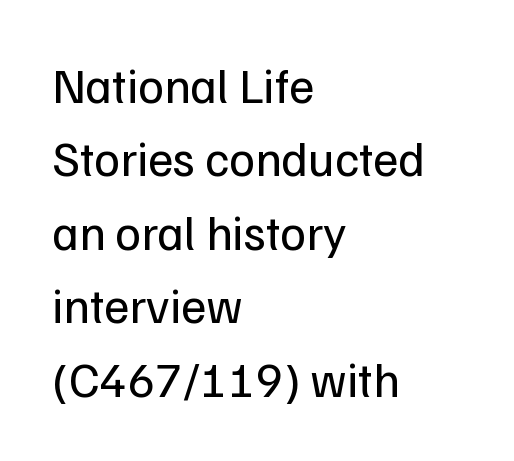
Q: Is the text bold? A: No.
Q: Is the text italic (slanted)? A: No, it is upright.
Q: Is the typeface a serif or a sans-serif typeface? A: Sans-serif.
Q: Is the text underlined? A: No.
Q: How is the paragraph aligned? A: Left-aligned.
Q: Is the spacing between letters normal or unusually wide? A: Normal.
Q: Is the spacing between lines tight, normal or loose? A: Normal.
Q: Width (condensed, normal, or wide)? A: Normal.
Q: Stroke contrast? A: Low.
Q: x-height? A: Medium.
Q: Monospaced? A: No.
